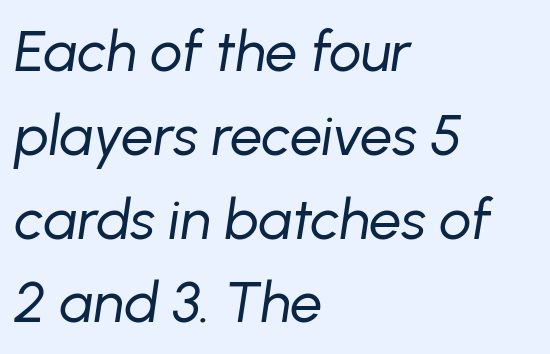
These lines sit exactly where default settings would place them. Note the varied advance widths — an 'i' is clearly narrower than an 'm'. Observe the ordinary spacing: letters are neighbours, not strangers. Descenders are the only things crossing below the line.
